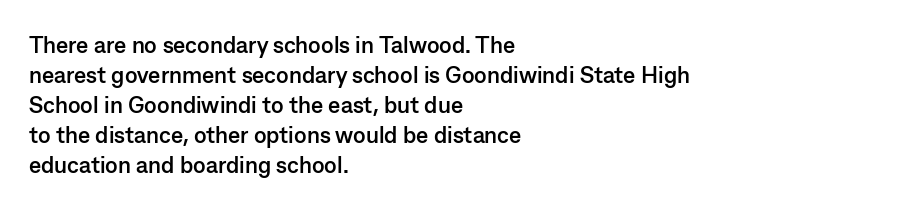
Designer's note — italics off, roman on. Clear beneath every line of the passage. Set as a true bold cut, around the 700 mark. How would I describe the line gaps? Plain and ordinary.
